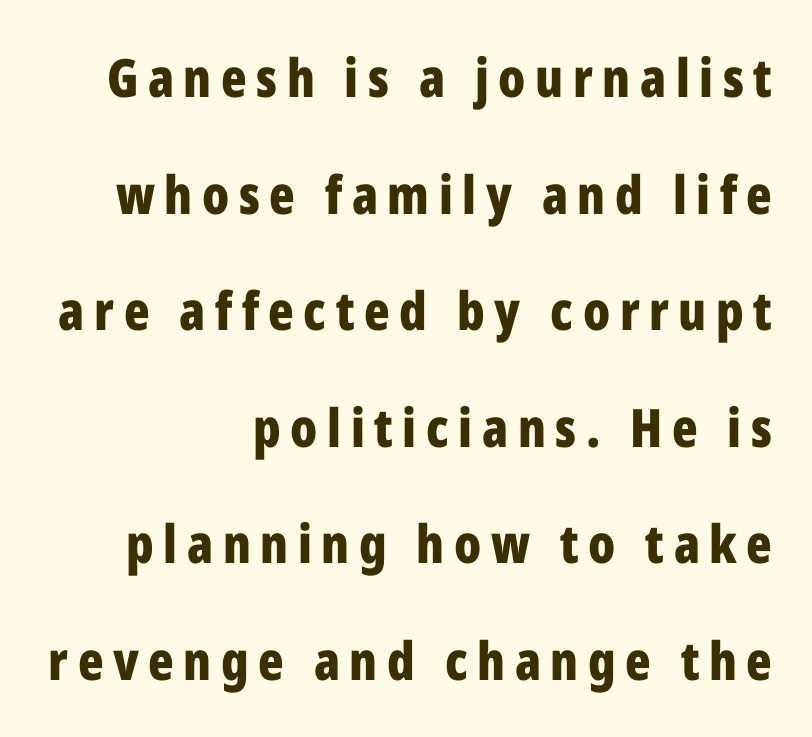
The image shows 53 px bold, condensed sans-serif type, upright; set right-aligned, loose line spacing (2.2x), not underlined; low stroke contrast and a medium x-height.
